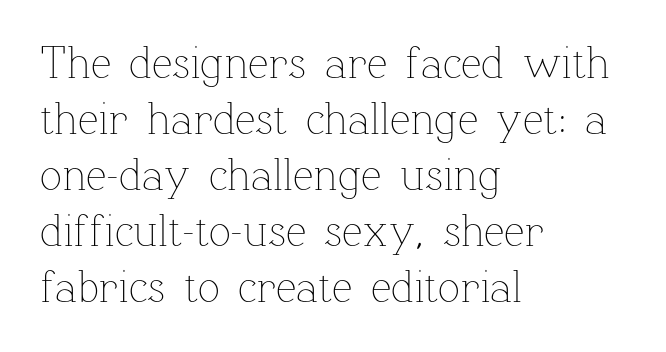
Q: Is the text bold? A: No.
Q: Is the text italic (slanted)? A: No, it is upright.
Q: Is the text underlined? A: No.
Q: How is the paragraph aligned? A: Left-aligned.
Q: Is the spacing between letters normal or unusually wide? A: Normal.
Q: Width (condensed, normal, or wide)? A: Normal.
Q: Stroke contrast? A: Low.
Q: x-height? A: Medium.
Q: Monospaced? A: No.
